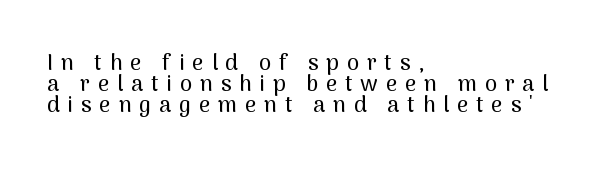
{"italic": "no", "underline": "no", "align": "left", "line_spacing": "tight", "line_spacing_ratio": 0.96, "letter_spacing": "wide", "letter_spacing_em": 0.36, "glyph_px": 22}
